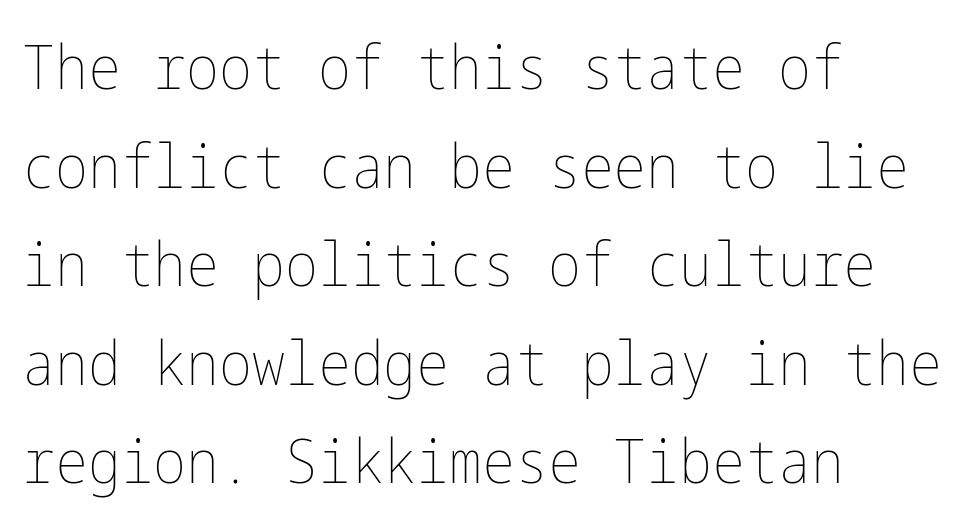
{"italic": "no", "bold": "no", "weight": "thin", "width": "condensed", "stroke_contrast": "low", "x_height": "medium", "underline": "no", "align": "left", "line_spacing": "normal", "line_spacing_ratio": 1.59, "letter_spacing": "normal", "letter_spacing_em": 0.0, "glyph_px": 62}
